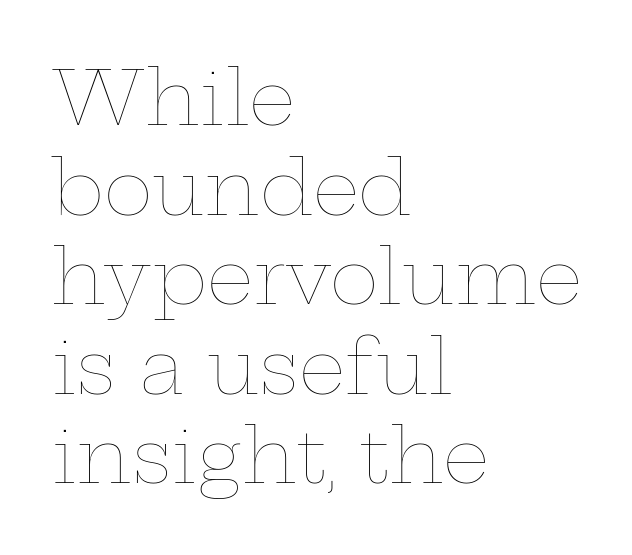
{"italic": "no", "bold": "no", "weight": "thin", "width": "wide", "stroke_contrast": "low", "x_height": "medium", "monospaced": "no", "underline": "no", "align": "left", "line_spacing_ratio": 1.21, "letter_spacing": "normal", "letter_spacing_em": 0.0, "glyph_px": 74}
